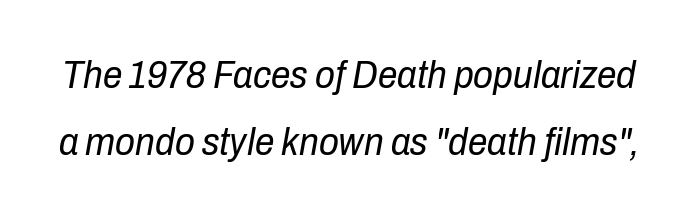
{"italic": "yes", "lean": "right", "slant_degrees": 10, "bold": "no", "weight": "regular", "width": "condensed", "stroke_contrast": "low", "x_height": "medium", "monospaced": "no", "underline": "no", "line_spacing_ratio": 1.72, "letter_spacing": "normal", "letter_spacing_em": 0.0, "glyph_px": 39}
